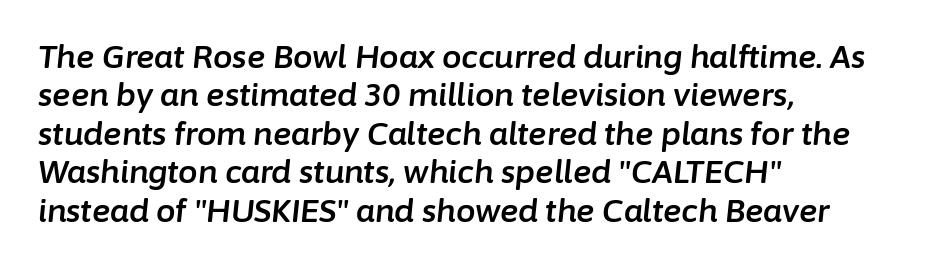
{"italic": "yes", "lean": "right", "slant_degrees": 6, "width": "normal", "stroke_contrast": "low", "x_height": "medium", "monospaced": "no", "underline": "no", "align": "left", "line_spacing_ratio": 1.24, "letter_spacing": "normal", "letter_spacing_em": 0.0, "glyph_px": 31}
